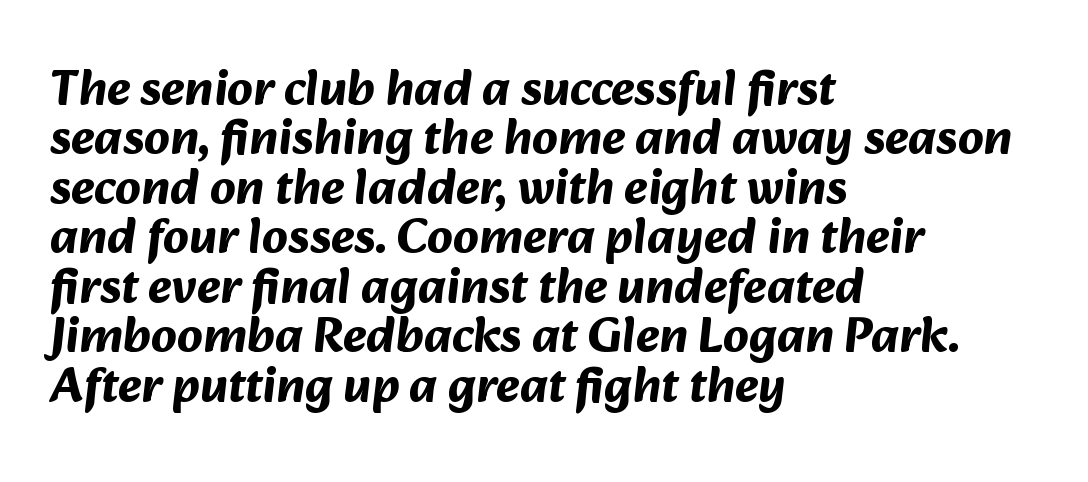
{"serif": "no", "bold": "yes", "weight": "bold", "width": "normal", "stroke_contrast": "medium", "x_height": "medium", "monospaced": "no", "underline": "no", "align": "left", "line_spacing": "tight", "line_spacing_ratio": 0.99, "letter_spacing": "normal", "letter_spacing_em": 0.0, "glyph_px": 50}
